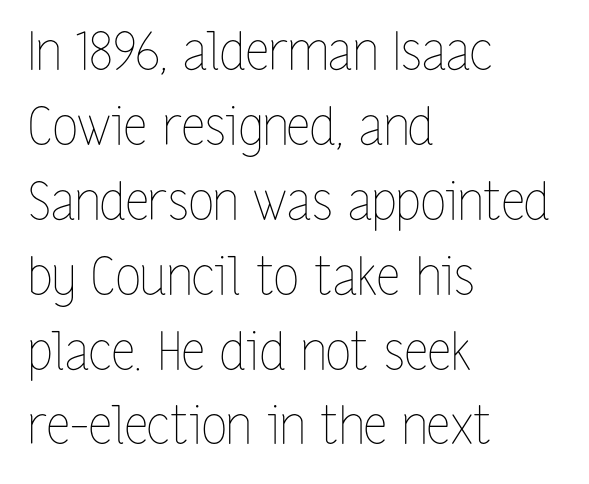
Q: Is the text bold? A: No.
Q: Is the text italic (slanted)? A: No, it is upright.
Q: Is the text underlined? A: No.
Q: How is the paragraph aligned? A: Left-aligned.
Q: Is the spacing between letters normal or unusually wide? A: Normal.
Q: Is the spacing between lines tight, normal or loose? A: Normal.
Q: Width (condensed, normal, or wide)? A: Condensed.
Q: Stroke contrast? A: Low.
Q: x-height? A: Medium.
Q: Monospaced? A: No.
